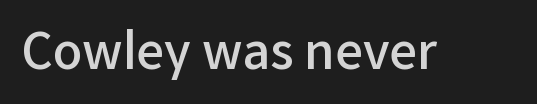
Q: Is the text bold? A: Semi-bold.
Q: Is the text italic (slanted)? A: No, it is upright.
Q: Is the typeface a serif or a sans-serif typeface? A: Sans-serif.
Q: Is the text underlined? A: No.
Q: Is the spacing between letters normal or unusually wide? A: Normal.
Q: Width (condensed, normal, or wide)? A: Normal.
Q: Stroke contrast? A: Low.
Q: x-height? A: Medium.
Q: Monospaced? A: No.
